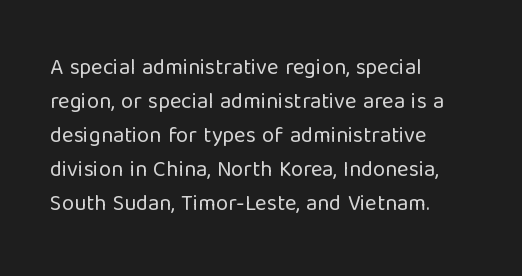
Q: Is the text bold? A: No.
Q: Is the text italic (slanted)? A: No, it is upright.
Q: Is the text underlined? A: No.
Q: How is the paragraph aligned? A: Left-aligned.
Q: Is the spacing between letters normal or unusually wide? A: Normal.
Q: Is the spacing between lines tight, normal or loose? A: Normal.
